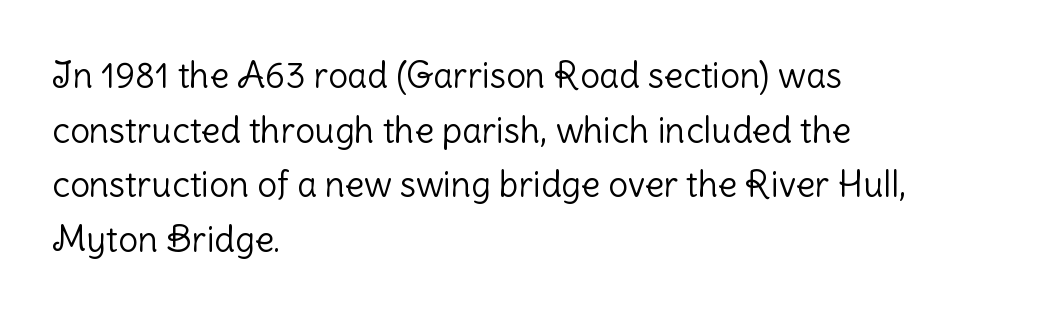
{"serif": "no", "italic": "no", "bold": "no", "weight": "light", "width": "normal", "stroke_contrast": "low", "x_height": "medium", "monospaced": "no", "underline": "no", "align": "left", "line_spacing": "normal", "line_spacing_ratio": 1.56, "letter_spacing": "normal", "letter_spacing_em": 0.0, "glyph_px": 35}
